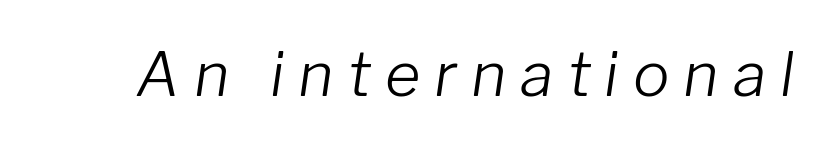
{"italic": "yes", "lean": "right", "slant_degrees": 8, "bold": "no", "weight": "light", "width": "normal", "stroke_contrast": "low", "x_height": "medium", "monospaced": "no", "underline": "no", "letter_spacing": "wide", "letter_spacing_em": 0.23, "glyph_px": 61}
